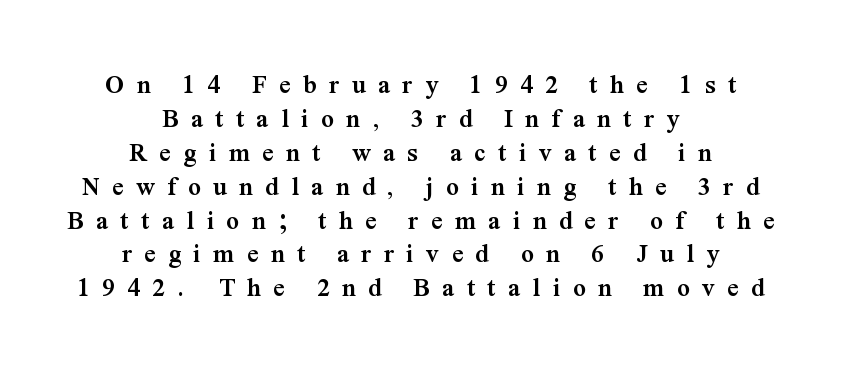
{"serif": "yes", "italic": "no", "bold": "semi", "weight": "semibold", "width": "normal", "stroke_contrast": "medium", "x_height": "medium", "monospaced": "no", "underline": "no", "align": "center", "line_spacing_ratio": 1.21, "letter_spacing": "wide", "letter_spacing_em": 0.44, "glyph_px": 28}
